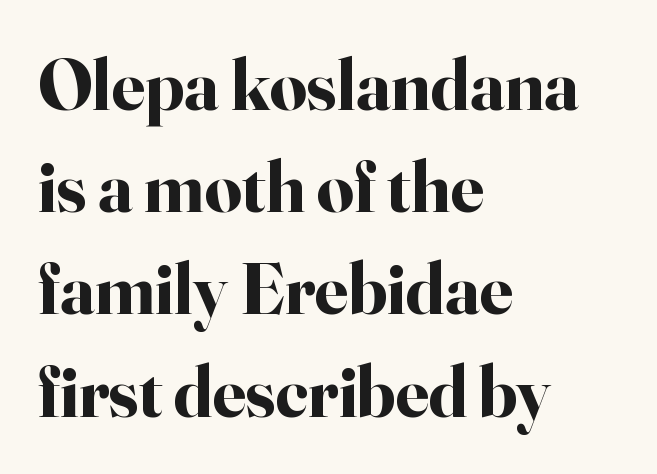
{"serif": "yes", "italic": "no", "bold": "yes", "weight": "bold", "width": "normal", "stroke_contrast": "high", "x_height": "small", "monospaced": "no", "underline": "no", "align": "left", "line_spacing": "normal", "line_spacing_ratio": 1.4, "letter_spacing": "normal", "letter_spacing_em": 0.0, "glyph_px": 73}
